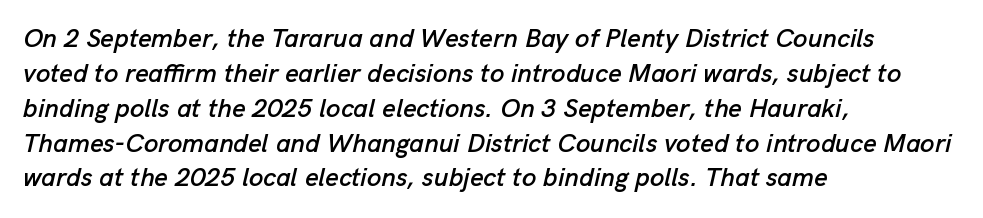
The image shows 26 px text type, italic (leaning right); set left-aligned, normal line spacing (1.34x), normal letter spacing, not underlined.
